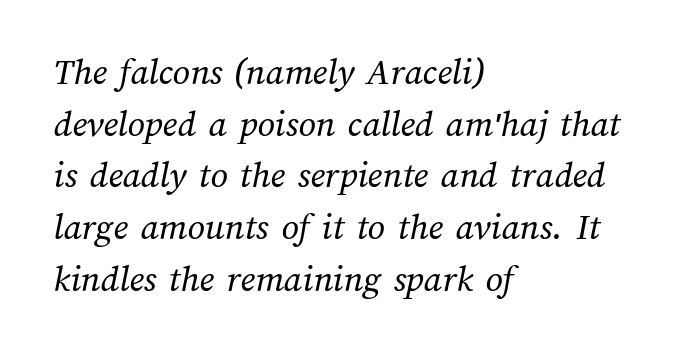
The image shows 38 px regular-weight type; set left-aligned, normal line spacing (1.36x), normal letter spacing, not underlined; medium stroke contrast and a medium x-height.
